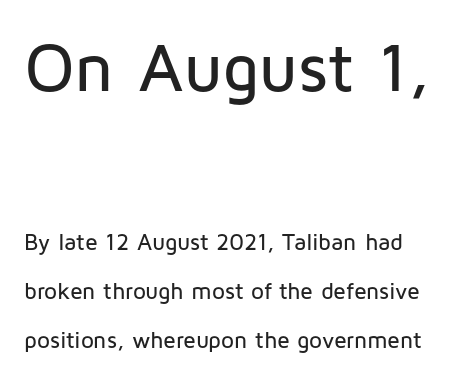
{"serif": "no", "italic": "no", "width": "normal", "stroke_contrast": "low", "x_height": "medium", "monospaced": "no", "underline": "no", "line_spacing": "loose", "line_spacing_ratio": 2.14, "letter_spacing": "normal", "letter_spacing_em": 0.0, "larger_block": "first", "size_ratio": 3.0, "glyph_px": 69}
